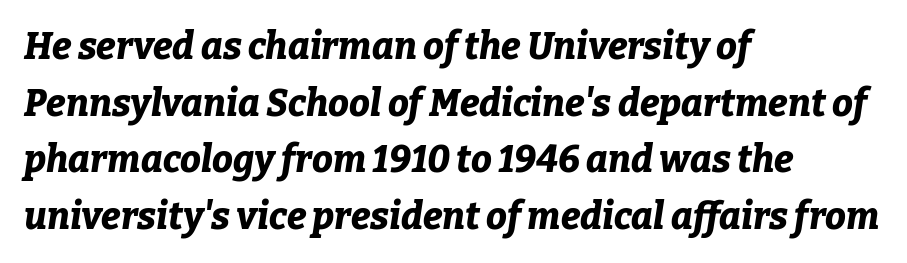
{"italic": "yes", "lean": "right", "slant_degrees": 9, "bold": "yes", "weight": "bold", "width": "normal", "stroke_contrast": "low", "x_height": "medium", "monospaced": "no", "underline": "no", "align": "left", "line_spacing": "normal", "line_spacing_ratio": 1.53, "letter_spacing": "normal", "letter_spacing_em": 0.0, "glyph_px": 37}
